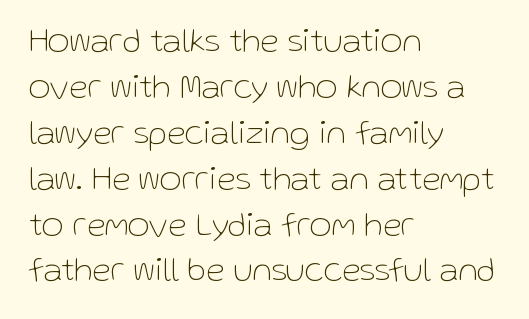
{"serif": "no", "italic": "no", "bold": "no", "weight": "thin", "width": "normal", "stroke_contrast": "low", "x_height": "medium", "monospaced": "no", "underline": "no", "align": "left", "line_spacing": "normal", "line_spacing_ratio": 1.35, "letter_spacing": "normal", "letter_spacing_em": 0.0, "glyph_px": 34}
